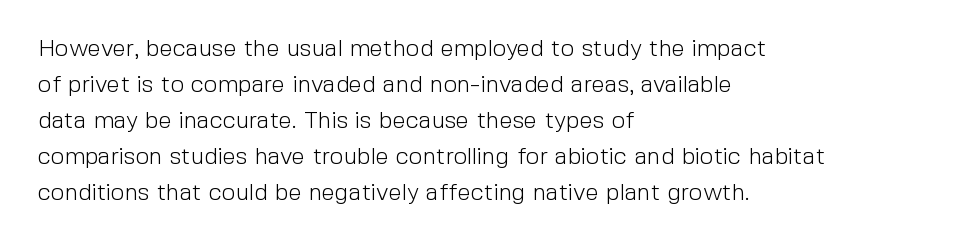
{"italic": "no", "bold": "no", "underline": "no", "align": "left", "line_spacing": "normal", "line_spacing_ratio": 1.5, "letter_spacing": "normal", "letter_spacing_em": 0.0, "glyph_px": 24}
